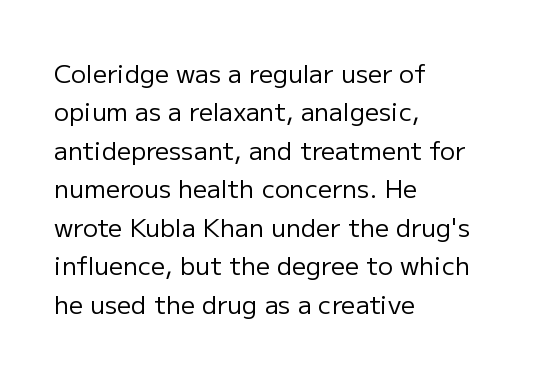
{"italic": "no", "bold": "no", "underline": "no", "align": "left", "line_spacing": "normal", "line_spacing_ratio": 1.54, "letter_spacing": "normal", "letter_spacing_em": 0.0, "glyph_px": 25}
